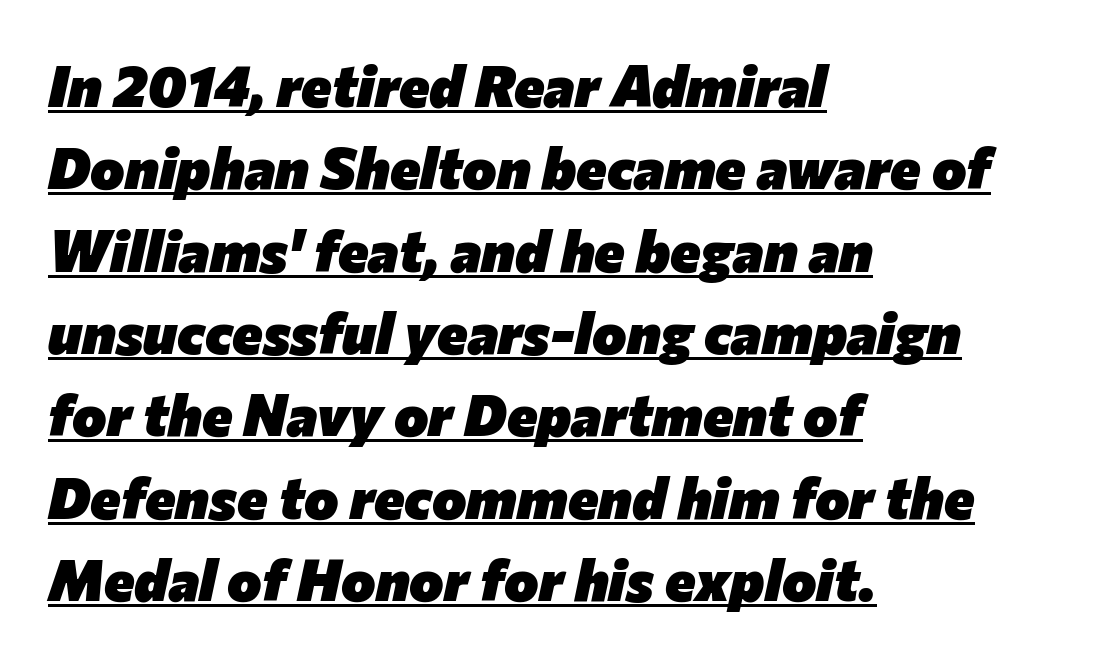
The passage shown has conventional tracking throughout. Do the characters align in a grid? No, the font is proportional. Weight check: bold — yes, fully. Reading down the column, the eye jumps a familiar distance to each next line. What decoration does the sample have? An underline. A classic flush-left, rag-right setting is used for this passage.
